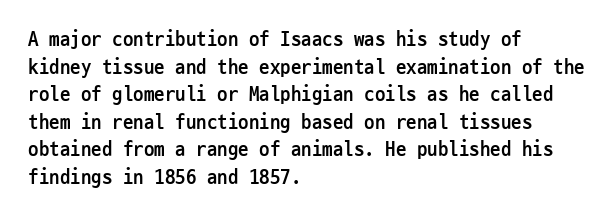
Normally led — the rows are evenly, conventionally spaced. Caption: standard tracking, unaltered. Check the space under the baseline: it is left empty. This sample is left-justified, so line endings fall wherever the words run out. These lines were composed using upright roman letters.
